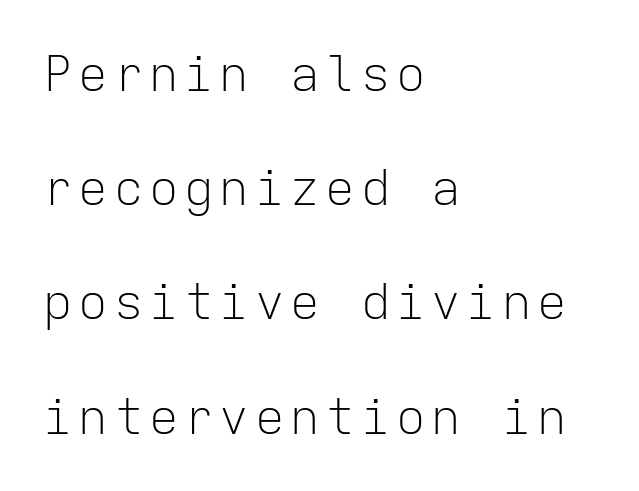
The image shows 49 px light sans-serif type, upright, monospaced; set left-aligned, loose line spacing (2.33x), not underlined; low stroke contrast and a medium x-height.
